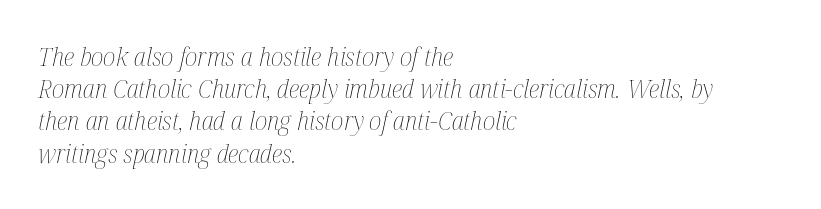
Q: Is the text bold? A: No.
Q: Is the text italic (slanted)? A: Yes, it leans right by about 12 degrees.
Q: Is the text underlined? A: No.
Q: How is the paragraph aligned? A: Left-aligned.
Q: Is the spacing between letters normal or unusually wide? A: Normal.
